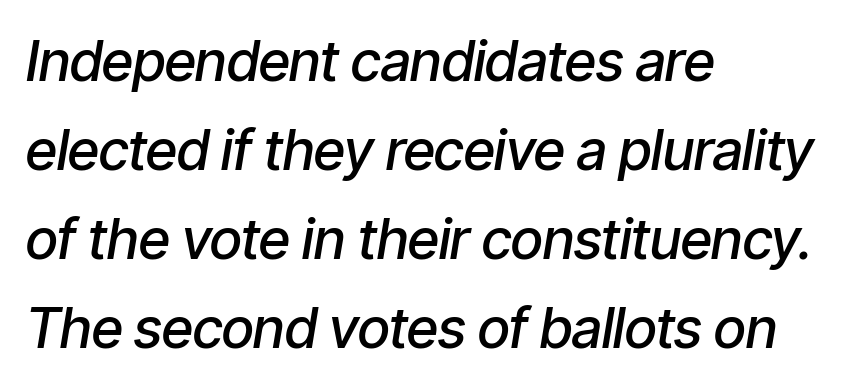
The gap between lines stays unmarked. The passage shown is typed in a proportional face where columns would drift. Each line starts at the same left margin while the right side varies. These words are printed semibold, heavier than regular yet not bold. Looking at the ascenders, they clearly lean. This sample uses plain, unmodified letter spacing.
